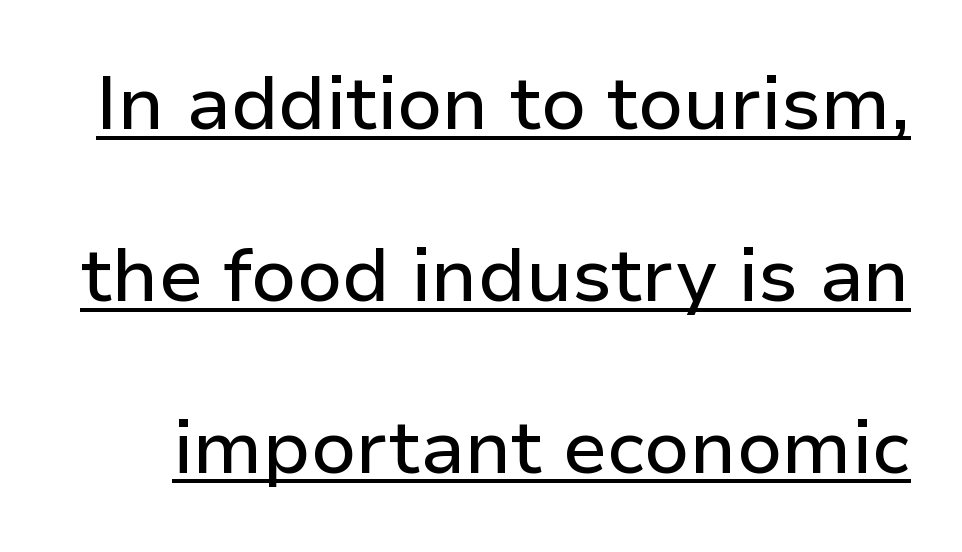
How would I describe the line gaps? Wide and relaxed. The lettering stays uniformly vertical, giving the passage a roman look. Font category for this specimen: sans-serif. The letters advance in unequal steps, a hallmark of proportional type. Nothing unusual about the tracking: characters are spaced as the font intends.
